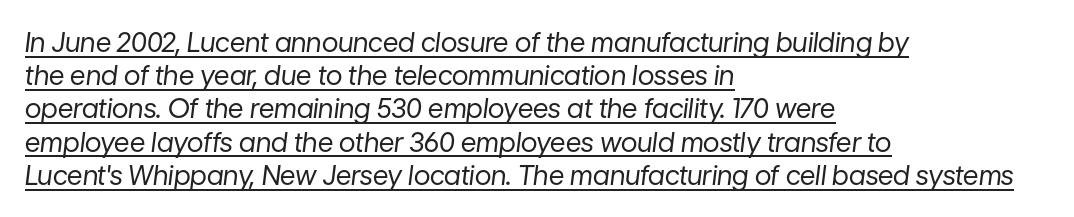
Q: Is the text bold? A: No.
Q: Is the text italic (slanted)? A: Yes, it leans right by about 7 degrees.
Q: Is the text underlined? A: Yes.
Q: How is the paragraph aligned? A: Left-aligned.
Q: Is the spacing between letters normal or unusually wide? A: Normal.
